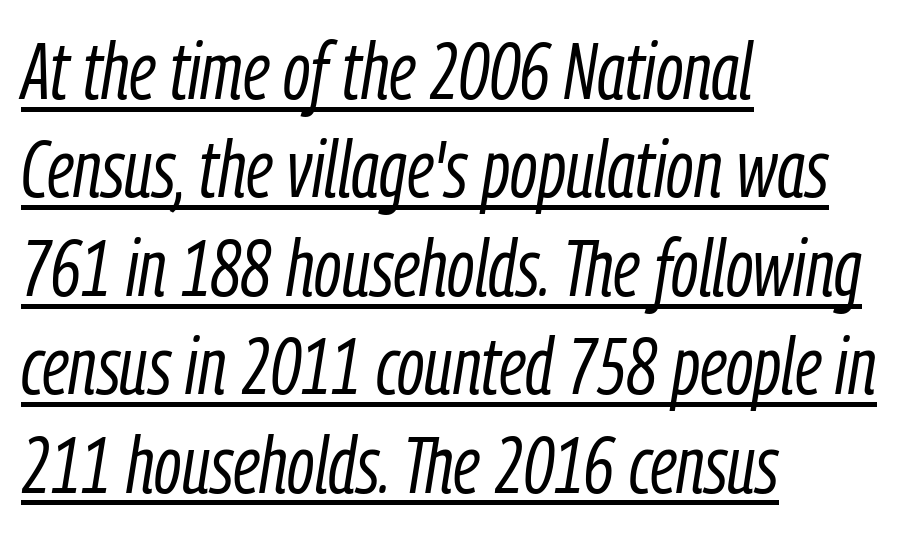
{"italic": "yes", "lean": "right", "slant_degrees": 9, "bold": "no", "weight": "light", "width": "condensed", "stroke_contrast": "low", "x_height": "medium", "monospaced": "no", "underline": "yes", "align": "left", "line_spacing_ratio": 1.23, "letter_spacing": "normal", "letter_spacing_em": 0.0, "glyph_px": 80}
